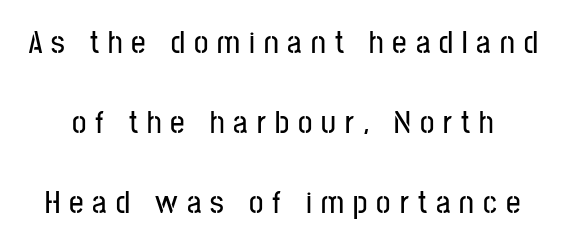
{"serif": "no", "italic": "no", "width": "condensed", "stroke_contrast": "low", "x_height": "medium", "monospaced": "no", "underline": "no", "line_spacing": "loose", "line_spacing_ratio": 2.5, "letter_spacing": "wide", "letter_spacing_em": 0.28, "glyph_px": 32}
